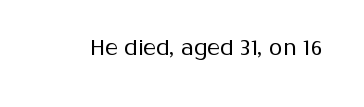
The space directly below the letters is spotless. Quick note: not italic, upright. The line texture is even and compact thanks to regular tracking. These glyphs show unthickened strokes, regular width or finer.
